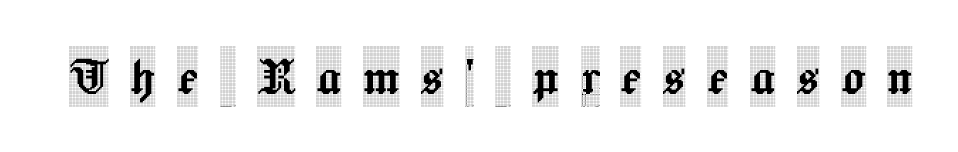
{"serif": "yes", "italic": "no", "width": "condensed", "x_height": "large", "monospaced": "no", "underline": "no", "letter_spacing": "wide", "letter_spacing_em": 0.35, "glyph_px": 61}
